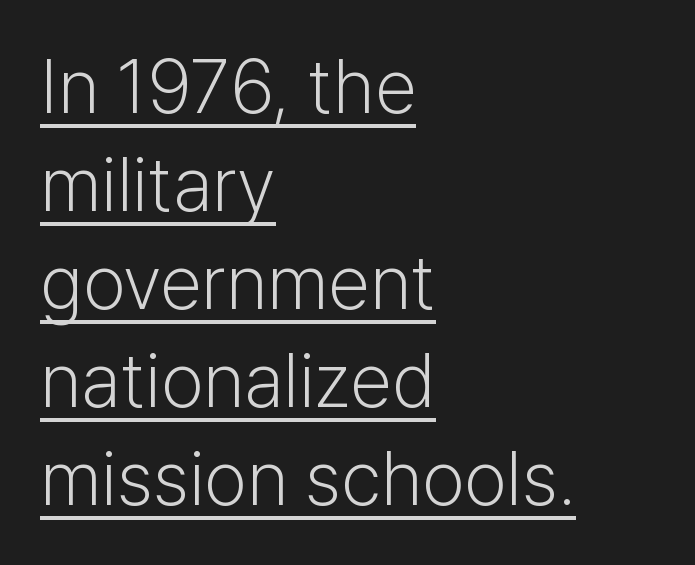
Q: Is the text bold? A: No.
Q: Is the text italic (slanted)? A: No, it is upright.
Q: Is the typeface a serif or a sans-serif typeface? A: Sans-serif.
Q: Is the text underlined? A: Yes.
Q: How is the paragraph aligned? A: Left-aligned.
Q: Is the spacing between letters normal or unusually wide? A: Normal.
Q: Is the spacing between lines tight, normal or loose? A: Normal.
Q: Width (condensed, normal, or wide)? A: Normal.
Q: Stroke contrast? A: Low.
Q: x-height? A: Medium.
Q: Monospaced? A: No.
